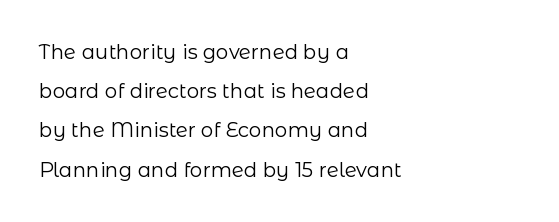
{"italic": "no", "bold": "no", "underline": "no", "align": "left", "line_spacing": "loose", "line_spacing_ratio": 1.96, "letter_spacing": "normal", "letter_spacing_em": 0.0, "glyph_px": 20}
